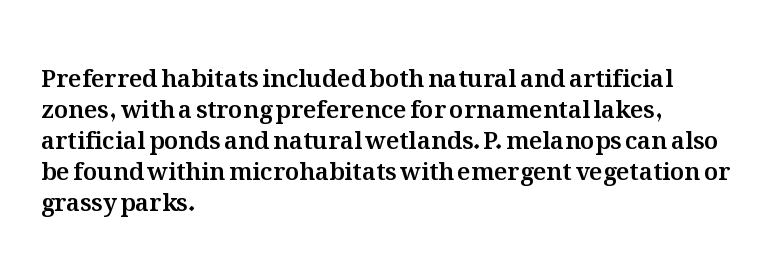
The rag falls on the right side of this text block. How would I describe the line gaps? Plain and ordinary. Ordinary non-slanted type is in use. The gaps between neighbouring characters are ordinary and unremarkable.
